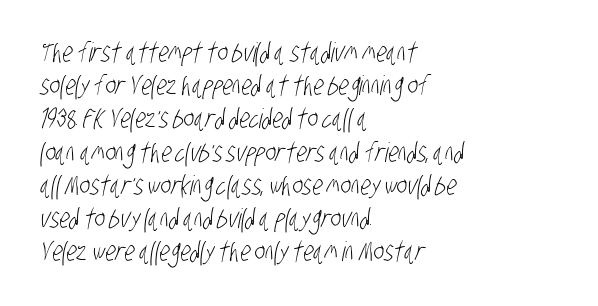
Left-aligned paragraph, ragged on the right. No word sits above an underline. This sample uses plain, unmodified letter spacing. No letter is thick-stroked: the sample isn't bold.
